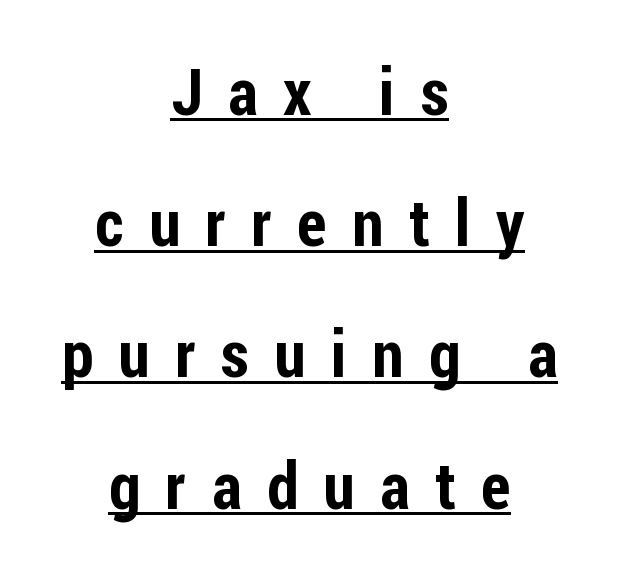
Q: Is the text italic (slanted)? A: No, it is upright.
Q: Is the typeface a serif or a sans-serif typeface? A: Sans-serif.
Q: Is the text underlined? A: Yes.
Q: How is the paragraph aligned? A: Centered.
Q: Is the spacing between letters normal or unusually wide? A: Unusually wide.
Q: Is the spacing between lines tight, normal or loose? A: Loose.
Q: Width (condensed, normal, or wide)? A: Condensed.
Q: Stroke contrast? A: Low.
Q: x-height? A: Medium.
Q: Monospaced? A: No.
